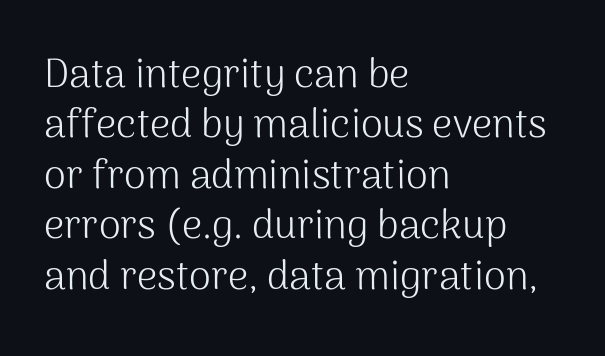
{"serif": "no", "italic": "no", "bold": "no", "weight": "light", "width": "normal", "stroke_contrast": "medium", "x_height": "medium", "monospaced": "no", "underline": "no", "align": "left", "line_spacing": "normal", "line_spacing_ratio": 1.26, "letter_spacing": "normal", "letter_spacing_em": 0.0, "glyph_px": 40}
